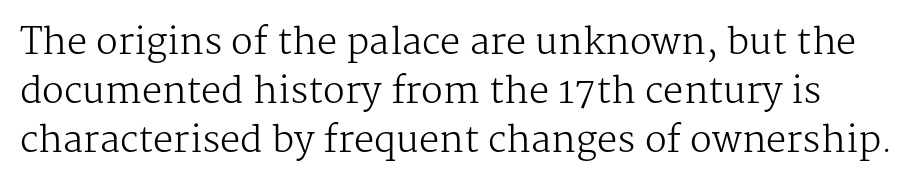
This block has exactly the height ordinary leading produces. Vertical stems look standard width or narrower in stroke. Is the letter spacing exaggerated? No — it looks like the ordinary default. Small tapered or slab feet sit at the stroke ends, so this counts as serif.
